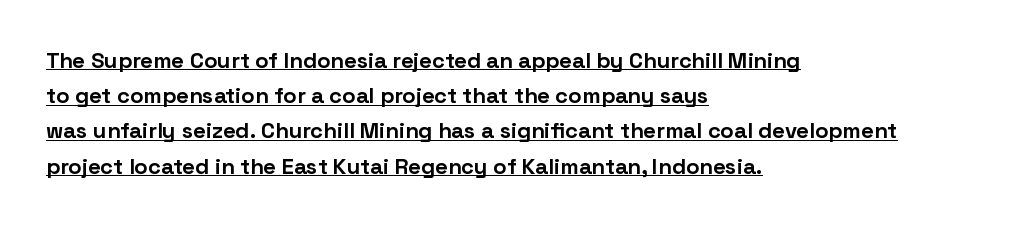
The compositor pushed each line to the left boundary. The lines sit at an ordinary, default distance from one another. Honestly, the underline is the first thing you notice here. Default kerning and tracking; the words read as compact shapes.
